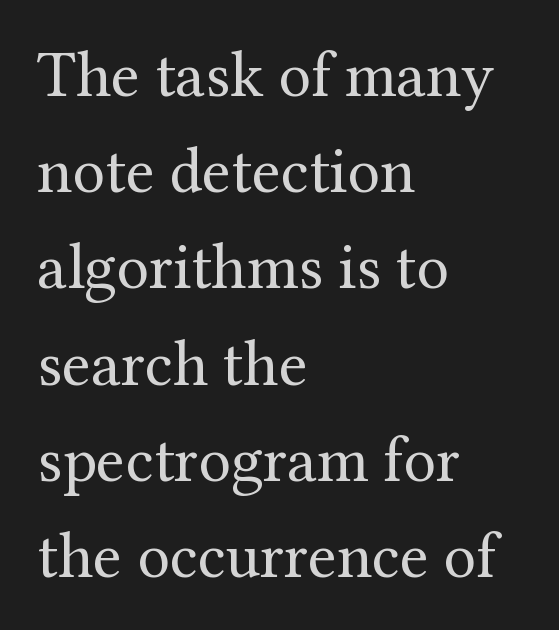
Q: Is the text bold? A: No.
Q: Is the text italic (slanted)? A: No, it is upright.
Q: Is the typeface a serif or a sans-serif typeface? A: Serif.
Q: Is the text underlined? A: No.
Q: How is the paragraph aligned? A: Left-aligned.
Q: Is the spacing between letters normal or unusually wide? A: Normal.
Q: Is the spacing between lines tight, normal or loose? A: Normal.
Q: Width (condensed, normal, or wide)? A: Normal.
Q: Stroke contrast? A: Medium.
Q: x-height? A: Medium.
Q: Monospaced? A: No.
